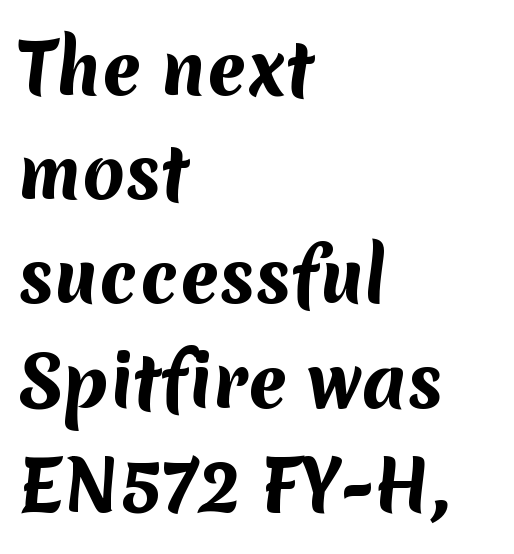
{"serif": "no", "bold": "yes", "weight": "bold", "width": "normal", "stroke_contrast": "medium", "x_height": "medium", "monospaced": "no", "underline": "no", "align": "left", "line_spacing": "normal", "line_spacing_ratio": 1.51, "letter_spacing": "normal", "letter_spacing_em": 0.0, "glyph_px": 69}
